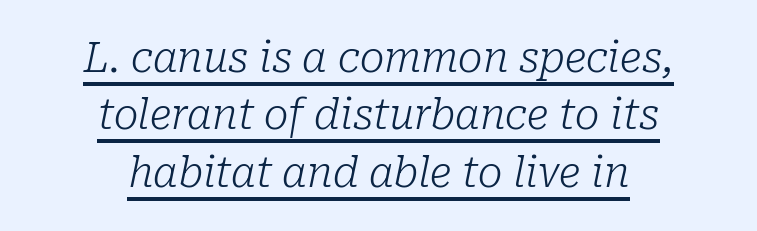
The image shows 41 px light serif type, italic (leaning right); set centered, normal line spacing (1.4x), normal letter spacing, underlined; low stroke contrast and a medium x-height.
